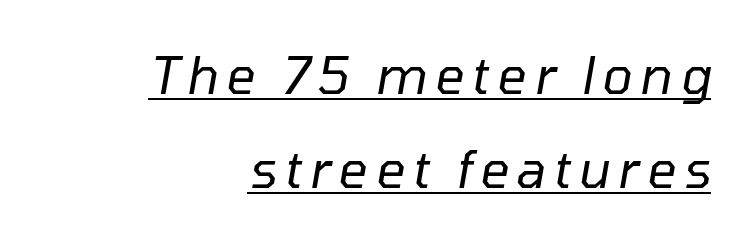
Q: Is the text bold? A: No.
Q: Is the text italic (slanted)? A: Yes, it leans right by about 10 degrees.
Q: Is the text underlined? A: Yes.
Q: How is the paragraph aligned? A: Right-aligned.
Q: Width (condensed, normal, or wide)? A: Normal.
Q: Stroke contrast? A: Low.
Q: x-height? A: Medium.
Q: Monospaced? A: No.
